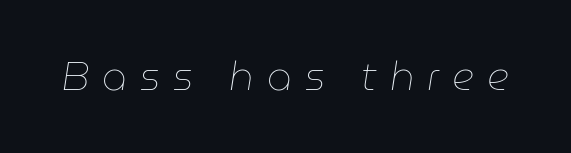
{"italic": "yes", "lean": "right", "slant_degrees": 9, "bold": "no", "weight": "thin", "width": "normal", "stroke_contrast": "low", "x_height": "medium", "monospaced": "no", "underline": "no", "letter_spacing": "wide", "letter_spacing_em": 0.33, "glyph_px": 39}
